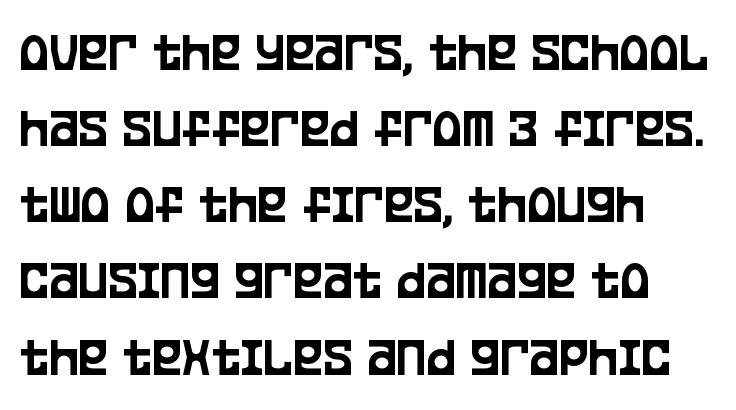
Q: Is the text italic (slanted)? A: No, it is upright.
Q: Is the typeface a serif or a sans-serif typeface? A: Sans-serif.
Q: Is the text underlined? A: No.
Q: Is the spacing between letters normal or unusually wide? A: Normal.
Q: Is the spacing between lines tight, normal or loose? A: Normal.
Q: Width (condensed, normal, or wide)? A: Condensed.
Q: Stroke contrast? A: Low.
Q: x-height? A: Large.
Q: Monospaced? A: No.
